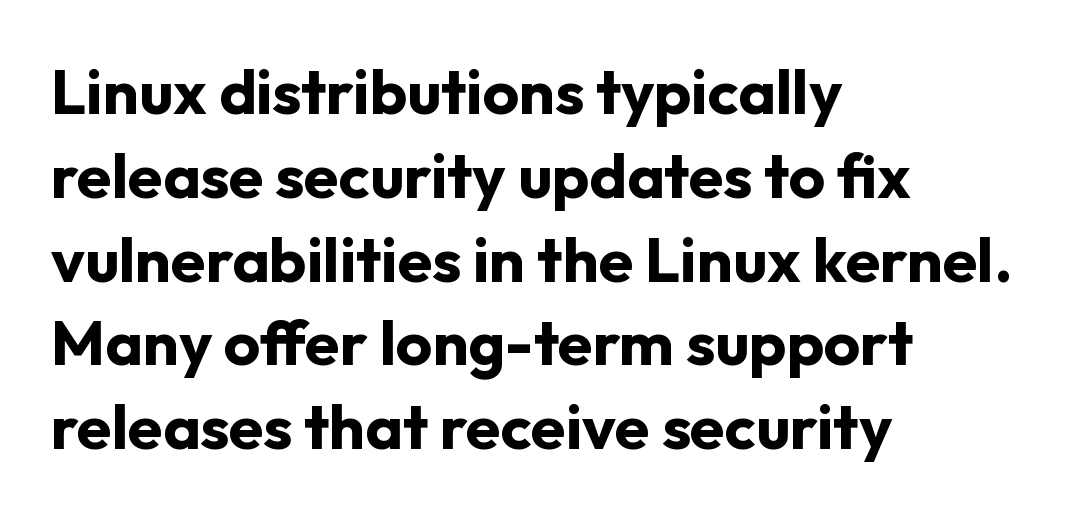
The image shows 63 px bold sans-serif type, upright; set left-aligned, normal line spacing (1.33x), normal letter spacing, not underlined; low stroke contrast and a medium x-height.
